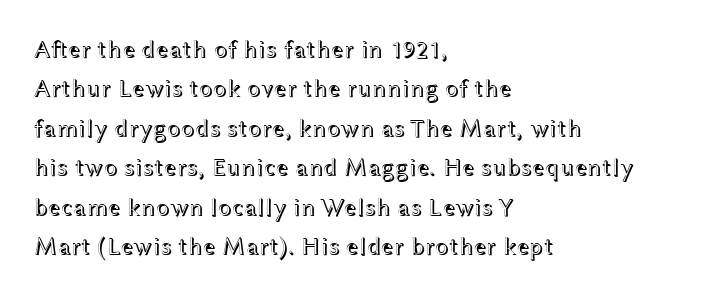
{"italic": "no", "underline": "no", "align": "left", "line_spacing": "normal", "line_spacing_ratio": 1.58, "letter_spacing": "normal", "letter_spacing_em": 0.0, "glyph_px": 25}
